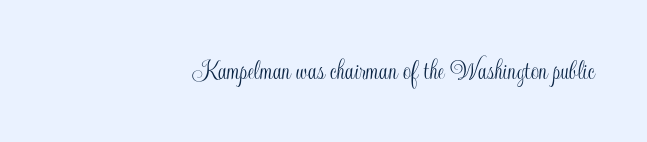
Q: Is the text italic (slanted)? A: Yes.
Q: Is the text underlined? A: No.
Q: How is the paragraph aligned? A: Right-aligned.
Q: Is the spacing between letters normal or unusually wide? A: Normal.
Q: Width (condensed, normal, or wide)? A: Condensed.
Q: x-height? A: Small.
Q: Monospaced? A: No.
